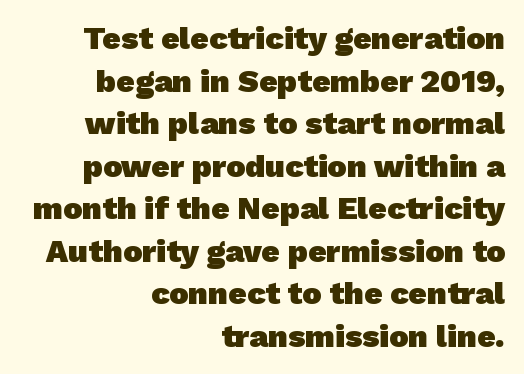
{"serif": "no", "bold": "yes", "weight": "heavy", "width": "normal", "stroke_contrast": "low", "x_height": "medium", "monospaced": "no", "underline": "no", "align": "right", "line_spacing": "normal", "line_spacing_ratio": 1.33, "letter_spacing": "normal", "letter_spacing_em": 0.0, "glyph_px": 32}
